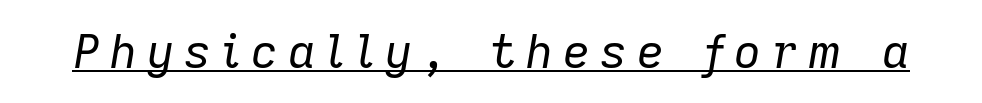
Q: Is the text bold? A: No.
Q: Is the text italic (slanted)? A: Yes, it leans right by about 9 degrees.
Q: Is the text underlined? A: Yes.
Q: Is the spacing between letters normal or unusually wide? A: Unusually wide.
Q: Width (condensed, normal, or wide)? A: Normal.
Q: Stroke contrast? A: Low.
Q: x-height? A: Medium.
Q: Monospaced? A: No.
